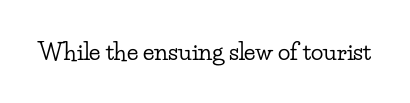
{"italic": "no", "underline": "no", "letter_spacing": "normal", "letter_spacing_em": 0.0, "glyph_px": 23}
